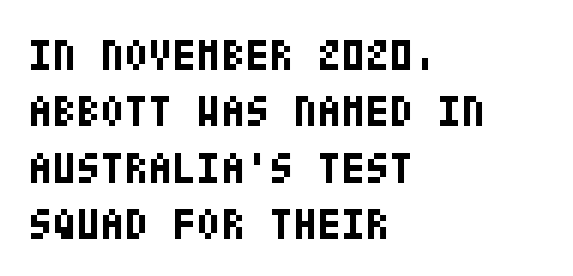
The image shows 44 px bold, condensed sans-serif type, upright; set left-aligned, normal line spacing (1.28x), normal letter spacing, not underlined; low stroke contrast and a large x-height.
